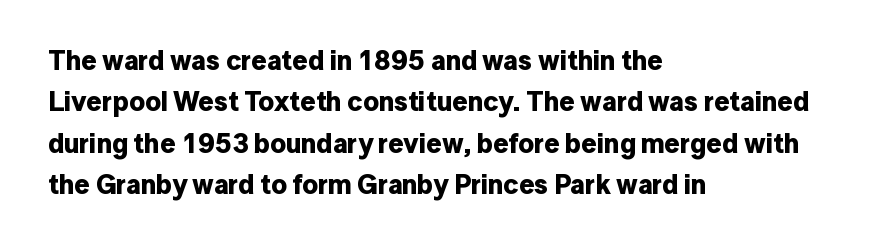
{"italic": "no", "bold": "yes", "underline": "no", "align": "left", "line_spacing": "normal", "line_spacing_ratio": 1.53, "letter_spacing": "normal", "letter_spacing_em": 0.0, "glyph_px": 27}
